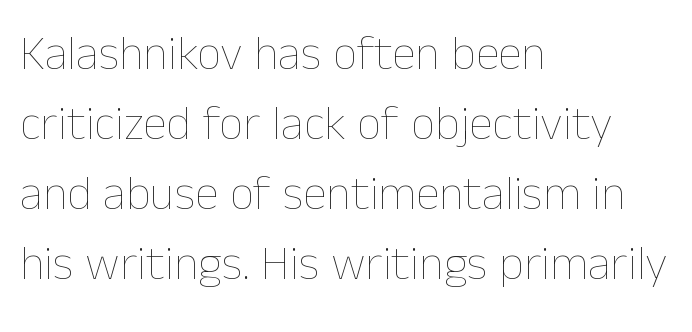
The foot of each line stays bare and open. A typesetter would call this proportional, since set widths differ per character. Heft: none added — not bold. Do the letters lean? They stand straight. Is the letter spacing exaggerated? No — it looks like the ordinary default.
